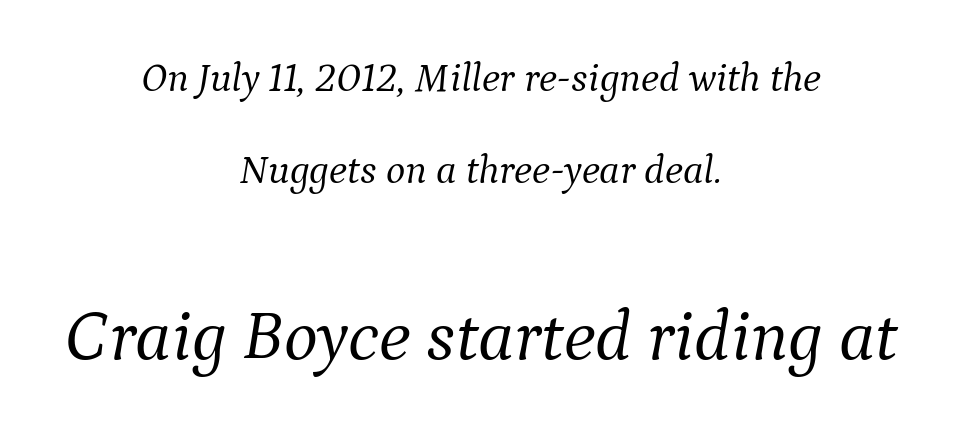
The image shows 72 px light serif type, italic (leaning right); set centered, loose line spacing (2.25x), normal letter spacing, not underlined; the second (bottom) block is 1.76x larger; medium stroke contrast and a medium x-height.
